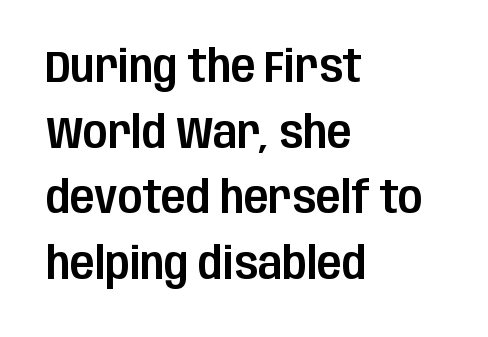
Q: Is the text italic (slanted)? A: No, it is upright.
Q: Is the typeface a serif or a sans-serif typeface? A: Sans-serif.
Q: Is the text underlined? A: No.
Q: How is the paragraph aligned? A: Left-aligned.
Q: Is the spacing between letters normal or unusually wide? A: Normal.
Q: Is the spacing between lines tight, normal or loose? A: Normal.
Q: Width (condensed, normal, or wide)? A: Condensed.
Q: Stroke contrast? A: Low.
Q: x-height? A: Large.
Q: Monospaced? A: No.
